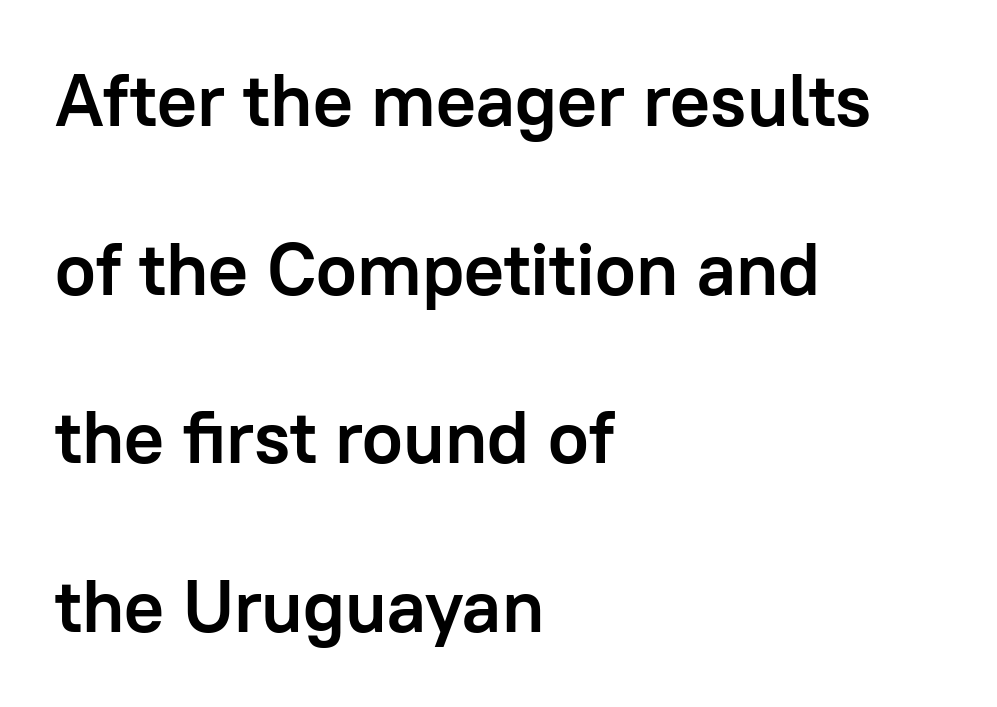
Q: Is the text bold? A: Yes.
Q: Is the text italic (slanted)? A: No, it is upright.
Q: Is the typeface a serif or a sans-serif typeface? A: Sans-serif.
Q: Is the text underlined? A: No.
Q: How is the paragraph aligned? A: Left-aligned.
Q: Is the spacing between letters normal or unusually wide? A: Normal.
Q: Is the spacing between lines tight, normal or loose? A: Loose.
Q: Width (condensed, normal, or wide)? A: Normal.
Q: Stroke contrast? A: Low.
Q: x-height? A: Medium.
Q: Monospaced? A: No.
